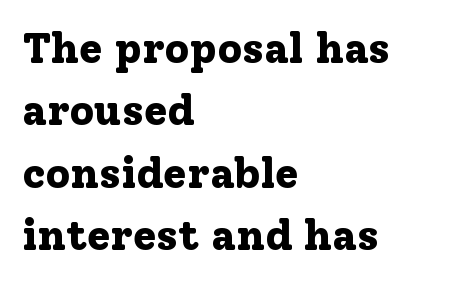
The image shows 43 px bold serif type, upright; set left-aligned, normal line spacing (1.45x), normal letter spacing, not underlined; low stroke contrast and a medium x-height.
